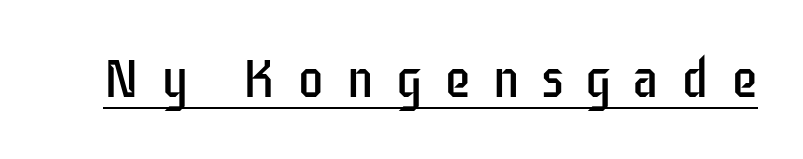
Note: no serifs on the glyphs. Underlined type. You can tell it's not italic because the verticals are truly vertical. Stroke thickness stays within the range of a standard reading face or lighter. Letter spacing: wide.
